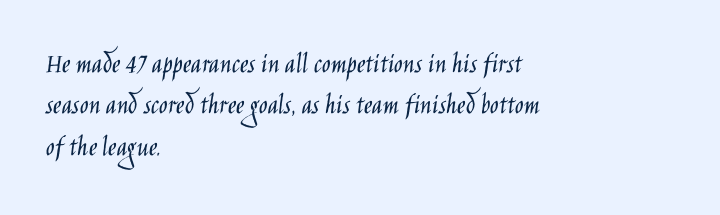
The letters carry no serifs — their stems end cleanly without finishing strokes. Glance below the letters and you will spot only blank space. No extra tracking has been applied to these lines. The face used here is proportionally spaced, like ordinary book or web type. No chunkiness to these letters — they're not bold.
